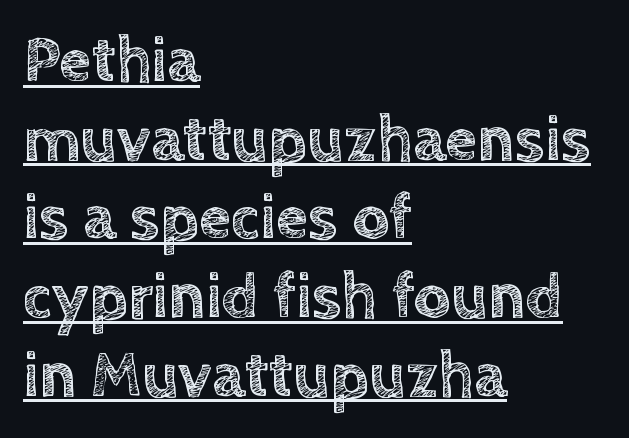
The letters advance in unequal steps, a hallmark of proportional type. What stands out about the letter spacing? Nothing — it is the standard amount. The letters stand straight up with perfectly vertical stems. All the whitespace from short lines collects on the right.
